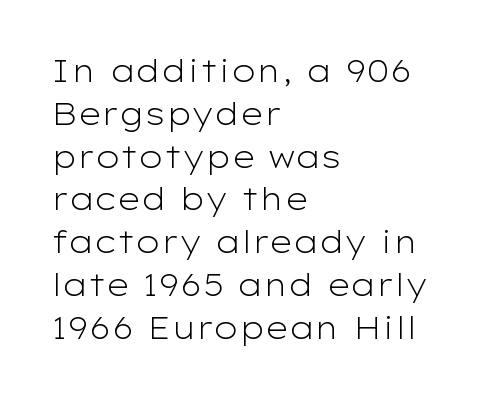
{"serif": "no", "italic": "no", "bold": "no", "weight": "light", "width": "wide", "stroke_contrast": "low", "x_height": "medium", "monospaced": "no", "underline": "no", "align": "left", "line_spacing": "normal", "line_spacing_ratio": 1.38, "letter_spacing": "normal", "letter_spacing_em": 0.0, "glyph_px": 31}
